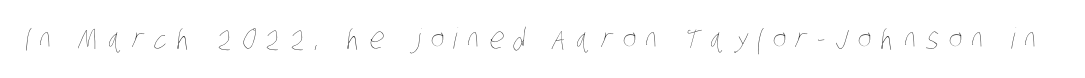
Just letters on the line, the space beneath them empty. Is this a heavy cut? Hardly; it is regular or lighter. Note the varied advance widths — an 'i' is clearly narrower than an 'm'. The letters are spread apart with noticeably loose tracking.
